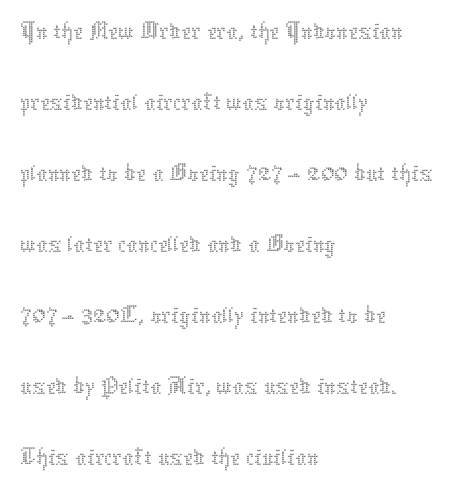
The image shows 55 px thin type, upright; set left-aligned, normal line spacing (1.29x), normal letter spacing, not underlined; medium stroke contrast and a medium x-height.
